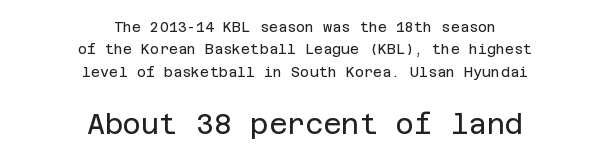
Q: Is the text bold? A: No.
Q: Is the text italic (slanted)? A: No, it is upright.
Q: Is the typeface a serif or a sans-serif typeface? A: Sans-serif.
Q: Is the text underlined? A: No.
Q: How is the paragraph aligned? A: Centered.
Q: Is the spacing between letters normal or unusually wide? A: Normal.
Q: Is the spacing between lines tight, normal or loose? A: Normal.
Q: Which block of text is set in a larger size, the first (top) or the second (bottom)? A: The second (bottom) one.
Q: Width (condensed, normal, or wide)? A: Normal.
Q: Stroke contrast? A: Low.
Q: x-height? A: Large.
